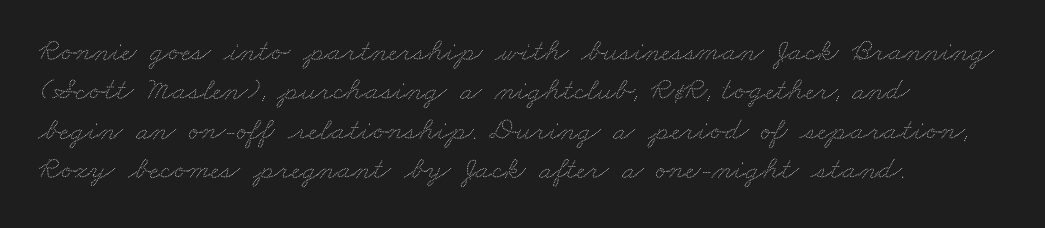
Q: Is the text underlined? A: No.
Q: How is the paragraph aligned? A: Left-aligned.
Q: Is the spacing between letters normal or unusually wide? A: Normal.
Q: Width (condensed, normal, or wide)? A: Wide.
Q: Stroke contrast? A: Low.
Q: x-height? A: Small.
Q: Monospaced? A: No.
